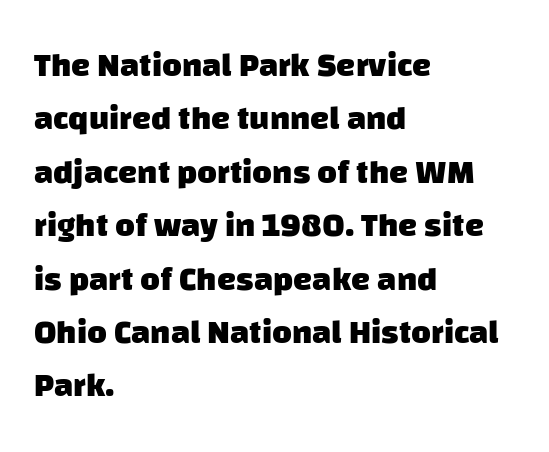
{"serif": "no", "bold": "yes", "weight": "heavy", "width": "normal", "stroke_contrast": "low", "x_height": "large", "monospaced": "no", "underline": "no", "align": "left", "line_spacing": "normal", "line_spacing_ratio": 1.57, "letter_spacing": "normal", "letter_spacing_em": 0.0, "glyph_px": 34}
